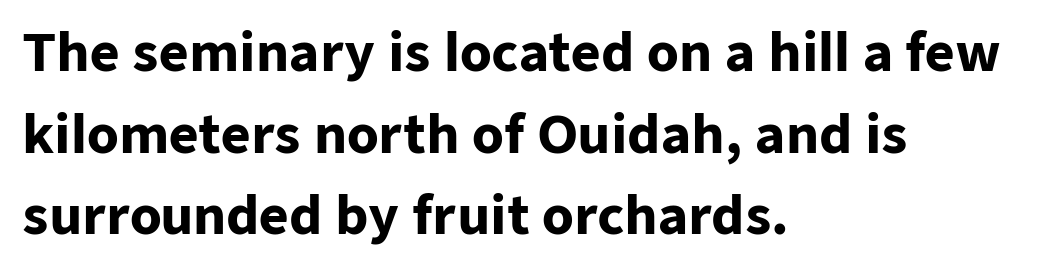
The image shows 51 px heavy sans-serif type, upright; set left-aligned, normal line spacing (1.6x), normal letter spacing, not underlined; low stroke contrast and a medium x-height.
